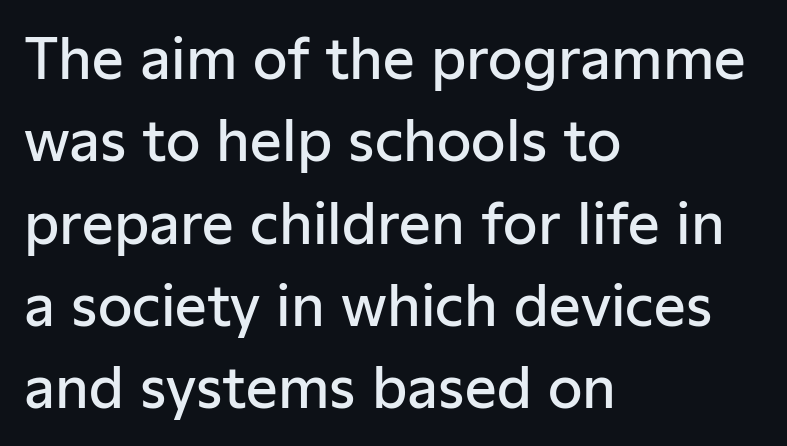
The rendering uses natural spacing where letterforms have individual widths. In terms of weight, the rendering is demibold, just under bold. Look at the tracking — it's just the regular setting, nothing added. Italic? Not at all — the glyphs are vertical. Line spacing here is normal. I'd call this a sans setting — the letters go barefoot.
